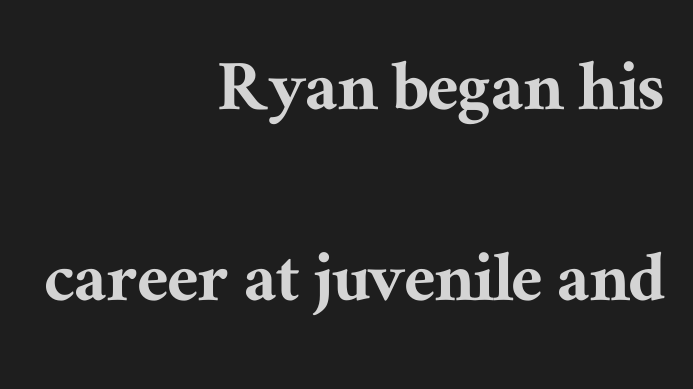
The tracking reads as untouched default to a designer's eye. Successive baselines arrive slowly, with a big drop between each. The passage is arranged like a letterhead date or caption credit — flush right. The words here are not underlined. The designer went with a serif here, giving each stem small feet.
